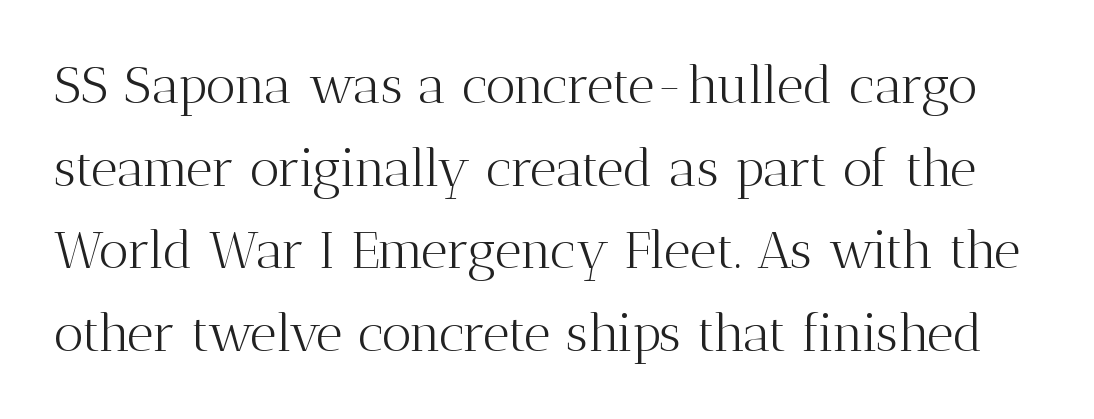
The lettering holds an erect, upright posture throughout. You can tell from the footed stems that serif type was used. Caption: standard tracking, unaltered. Each letter keeps its own natural width here, so spacing adapts to shape. Notice how descenders clear the ascenders below comfortably — that's standard leading.
